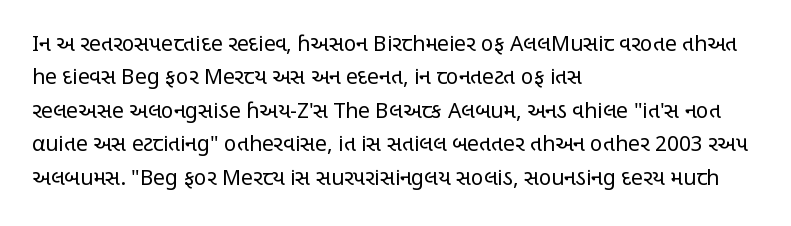
Q: Is the text bold? A: No.
Q: Is the text italic (slanted)? A: No, it is upright.
Q: Is the text underlined? A: No.
Q: How is the paragraph aligned? A: Left-aligned.
Q: Is the spacing between letters normal or unusually wide? A: Normal.
Q: Is the spacing between lines tight, normal or loose? A: Normal.
